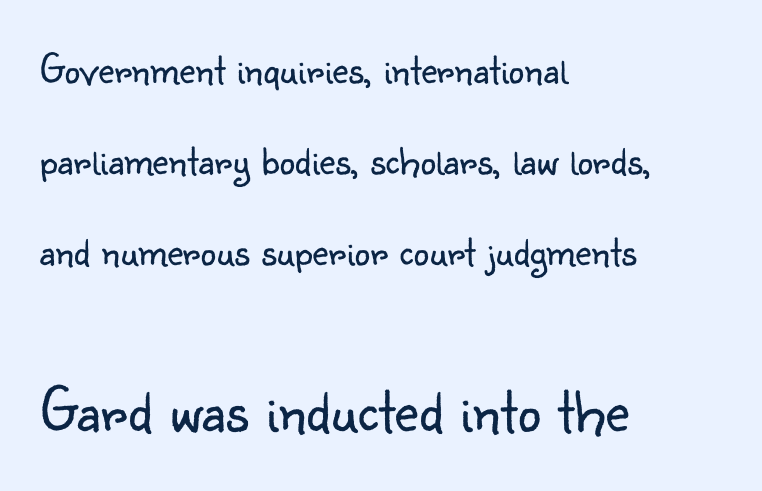
{"serif": "no", "italic": "no", "bold": "no", "weight": "light", "width": "normal", "stroke_contrast": "low", "x_height": "small", "monospaced": "no", "underline": "no", "align": "left", "line_spacing": "loose", "line_spacing_ratio": 2.07, "letter_spacing": "normal", "letter_spacing_em": 0.0, "larger_block": "second", "size_ratio": 1.5, "glyph_px": 66}
